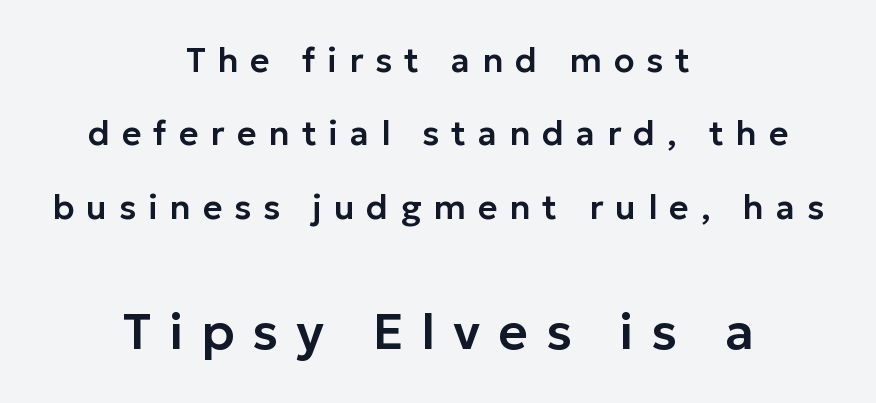
Q: Is the text italic (slanted)? A: No, it is upright.
Q: Is the typeface a serif or a sans-serif typeface? A: Sans-serif.
Q: Is the text underlined? A: No.
Q: How is the paragraph aligned? A: Centered.
Q: Is the spacing between letters normal or unusually wide? A: Unusually wide.
Q: Is the spacing between lines tight, normal or loose? A: Loose.
Q: Which block of text is set in a larger size, the first (top) or the second (bottom)? A: The second (bottom) one.
Q: Width (condensed, normal, or wide)? A: Normal.
Q: Stroke contrast? A: Low.
Q: x-height? A: Medium.
Q: Monospaced? A: No.
